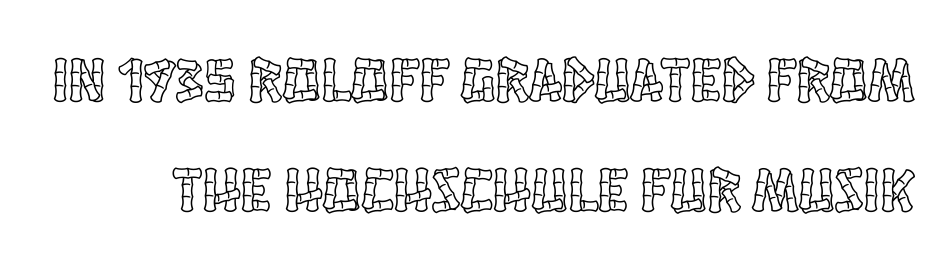
Q: Is the text italic (slanted)? A: No, it is upright.
Q: Is the text underlined? A: No.
Q: Is the spacing between letters normal or unusually wide? A: Normal.
Q: Width (condensed, normal, or wide)? A: Condensed.
Q: x-height? A: Large.
Q: Monospaced? A: No.
